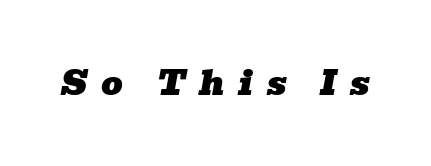
The image shows 34 px wide serif type, italic (leaning right); set unusually wide letter spacing (+0.4 em), not underlined; low stroke contrast and a medium x-height.
